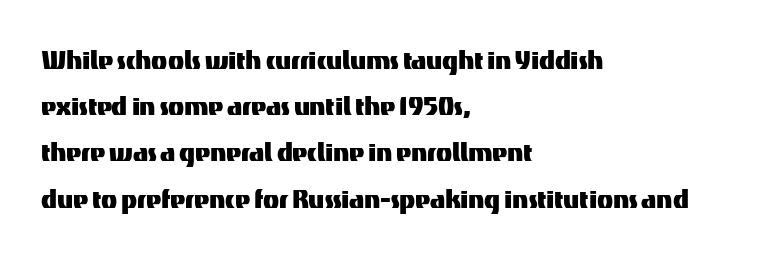
{"serif": "no", "italic": "no", "width": "normal", "stroke_contrast": "medium", "x_height": "medium", "monospaced": "no", "underline": "no", "align": "left", "line_spacing": "normal", "line_spacing_ratio": 1.4, "letter_spacing": "normal", "letter_spacing_em": 0.0, "glyph_px": 33}
